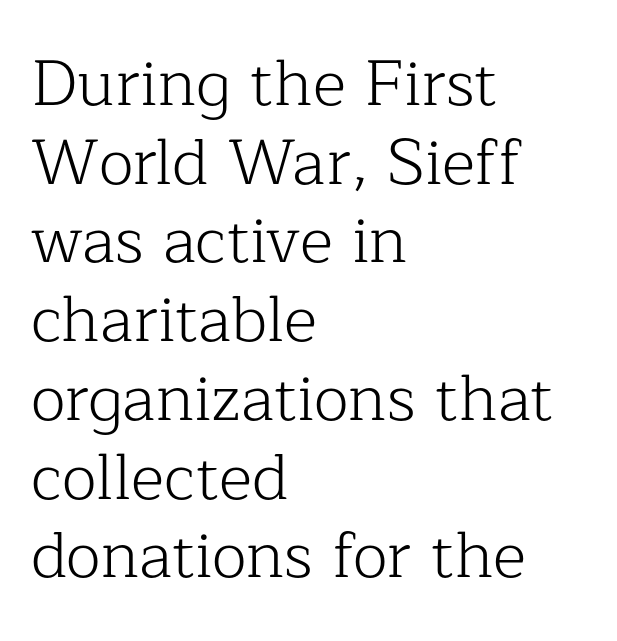
{"serif": "yes", "italic": "no", "bold": "no", "weight": "light", "width": "normal", "stroke_contrast": "low", "x_height": "medium", "monospaced": "no", "underline": "no", "align": "left", "line_spacing_ratio": 1.23, "letter_spacing": "normal", "letter_spacing_em": 0.0, "glyph_px": 64}
